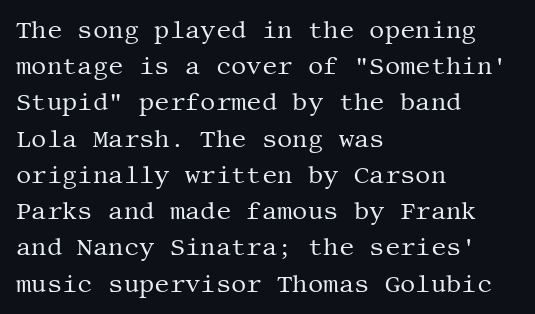
Q: Is the text bold? A: No.
Q: Is the text italic (slanted)? A: No, it is upright.
Q: Is the text underlined? A: No.
Q: How is the paragraph aligned? A: Left-aligned.
Q: Is the spacing between letters normal or unusually wide? A: Normal.
Q: Is the spacing between lines tight, normal or loose? A: Normal.
